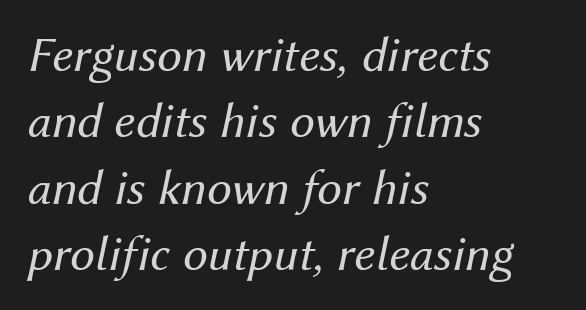
{"italic": "yes", "lean": "right", "slant_degrees": 12, "bold": "no", "weight": "regular", "width": "normal", "stroke_contrast": "medium", "x_height": "medium", "monospaced": "no", "underline": "no", "align": "left", "line_spacing": "normal", "line_spacing_ratio": 1.33, "letter_spacing": "normal", "letter_spacing_em": 0.0, "glyph_px": 50}
